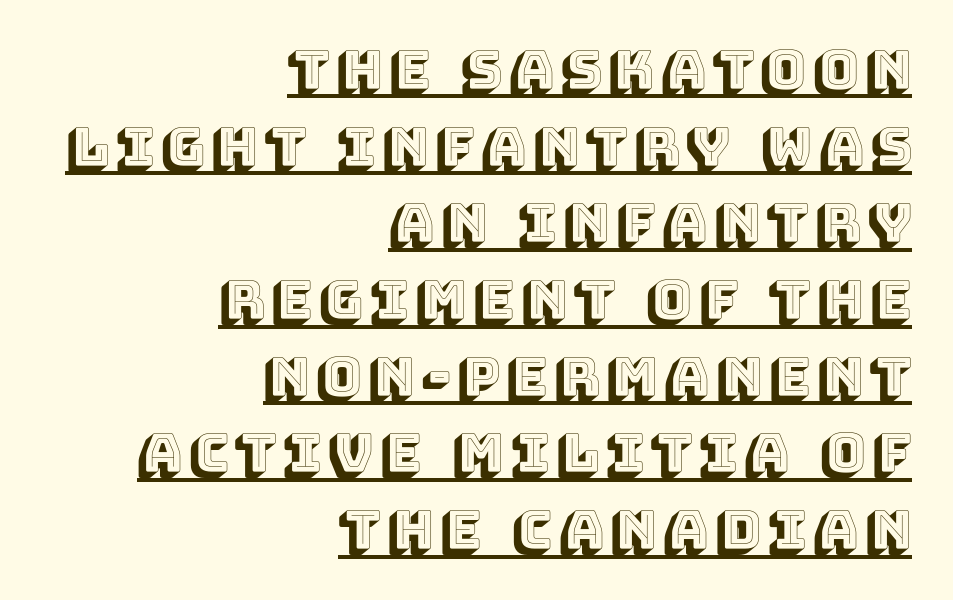
{"italic": "no", "width": "normal", "x_height": "large", "monospaced": "no", "underline": "yes", "align": "right", "line_spacing": "normal", "line_spacing_ratio": 1.42, "glyph_px": 54}
